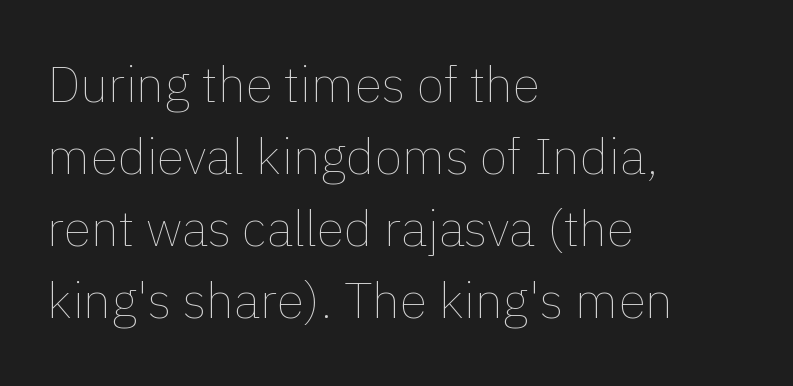
The image shows 50 px thin type, upright; set left-aligned, normal line spacing (1.44x), normal letter spacing, not underlined; low stroke contrast and a medium x-height.
